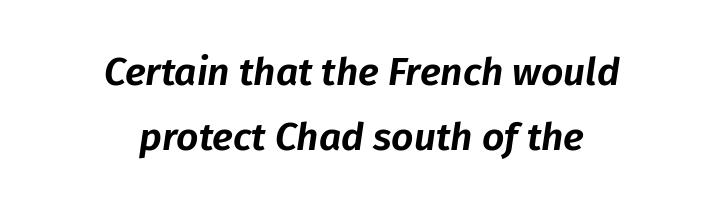
{"italic": "yes", "lean": "right", "slant_degrees": 8, "width": "normal", "stroke_contrast": "low", "x_height": "medium", "monospaced": "no", "underline": "no", "align": "center", "line_spacing": "normal", "line_spacing_ratio": 1.66, "letter_spacing": "normal", "letter_spacing_em": 0.0, "glyph_px": 39}
